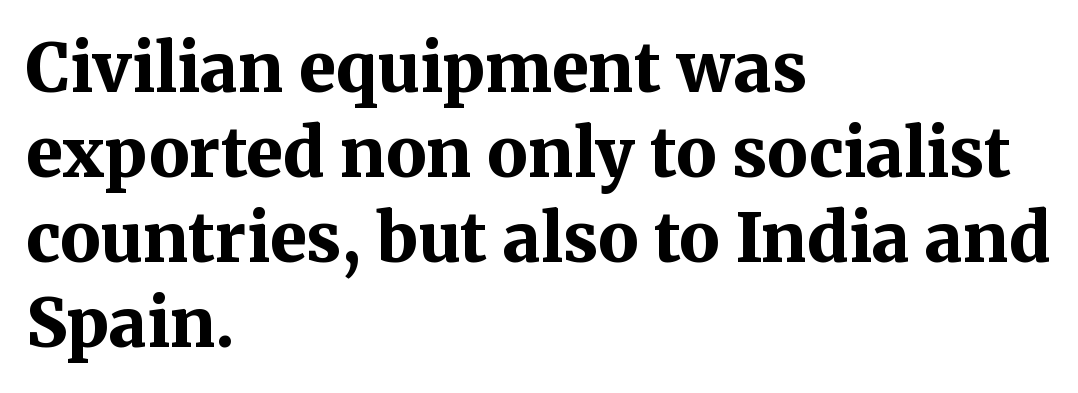
Q: Is the text bold? A: Yes.
Q: Is the text italic (slanted)? A: No, it is upright.
Q: Is the typeface a serif or a sans-serif typeface? A: Serif.
Q: Is the text underlined? A: No.
Q: How is the paragraph aligned? A: Left-aligned.
Q: Is the spacing between letters normal or unusually wide? A: Normal.
Q: Is the spacing between lines tight, normal or loose? A: Normal.
Q: Width (condensed, normal, or wide)? A: Normal.
Q: Stroke contrast? A: Medium.
Q: x-height? A: Medium.
Q: Monospaced? A: No.
